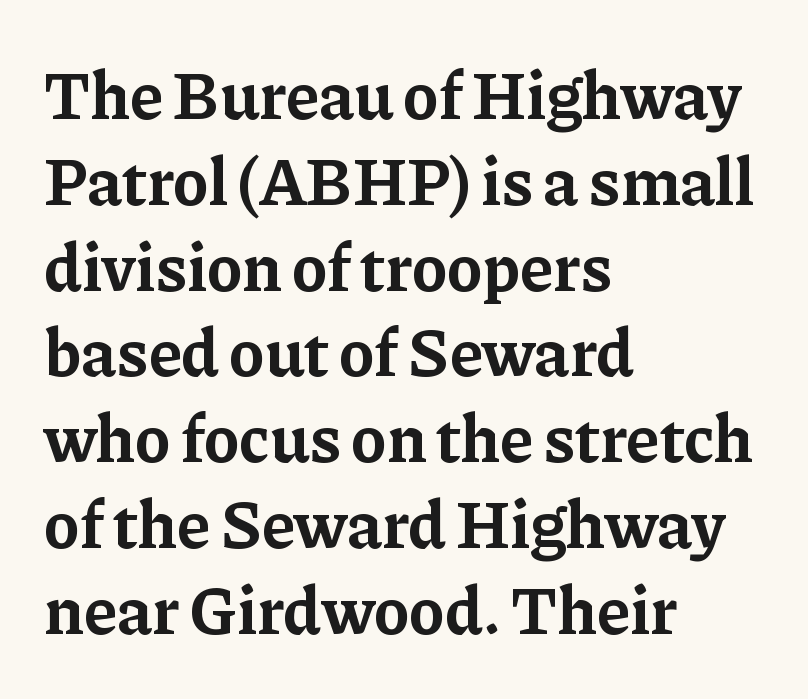
The image shows 67 px bold serif type, upright; set left-aligned, normal line spacing (1.28x), normal letter spacing, not underlined; low stroke contrast and a medium x-height.
